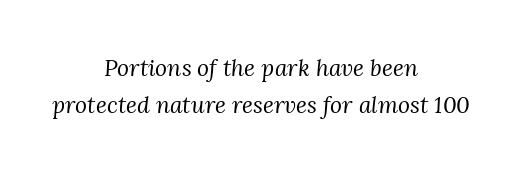
The image shows 23 px text type, italic (leaning right); set centered, normal line spacing (1.59x), normal letter spacing, not underlined.
